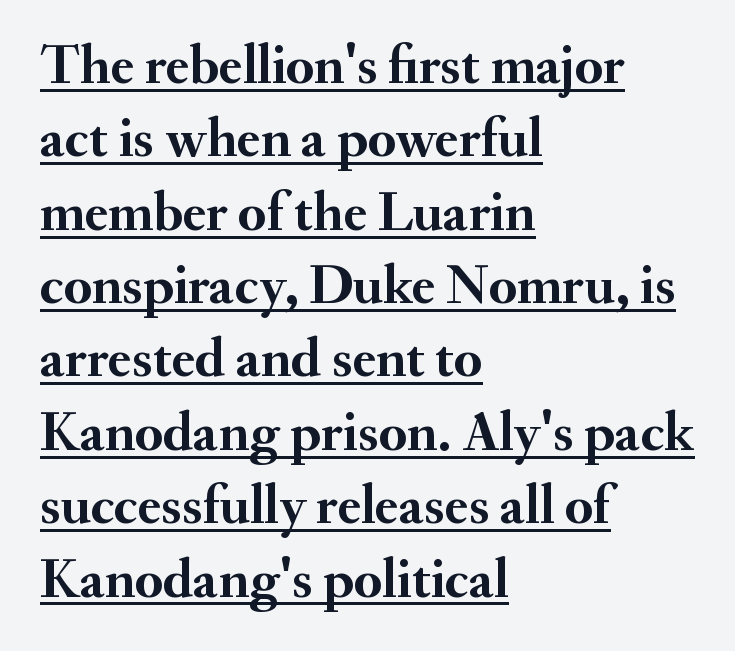
Q: Is the text bold? A: Yes.
Q: Is the text italic (slanted)? A: No, it is upright.
Q: Is the typeface a serif or a sans-serif typeface? A: Serif.
Q: Is the text underlined? A: Yes.
Q: How is the paragraph aligned? A: Left-aligned.
Q: Is the spacing between letters normal or unusually wide? A: Normal.
Q: Is the spacing between lines tight, normal or loose? A: Normal.
Q: Width (condensed, normal, or wide)? A: Normal.
Q: Stroke contrast? A: Medium.
Q: x-height? A: Small.
Q: Monospaced? A: No.
